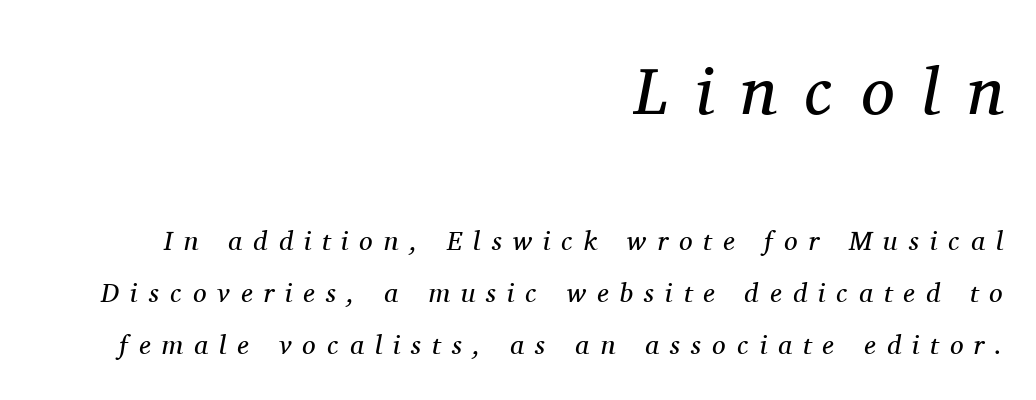
Q: Is the text bold? A: No.
Q: Is the text italic (slanted)? A: Yes, it leans right by about 11 degrees.
Q: Is the typeface a serif or a sans-serif typeface? A: Serif.
Q: Is the text underlined? A: No.
Q: How is the paragraph aligned? A: Right-aligned.
Q: Is the spacing between letters normal or unusually wide? A: Unusually wide.
Q: Is the spacing between lines tight, normal or loose? A: Loose.
Q: Which block of text is set in a larger size, the first (top) or the second (bottom)? A: The first (top) one.
Q: Width (condensed, normal, or wide)? A: Normal.
Q: Stroke contrast? A: Medium.
Q: x-height? A: Medium.
Q: Monospaced? A: No.
